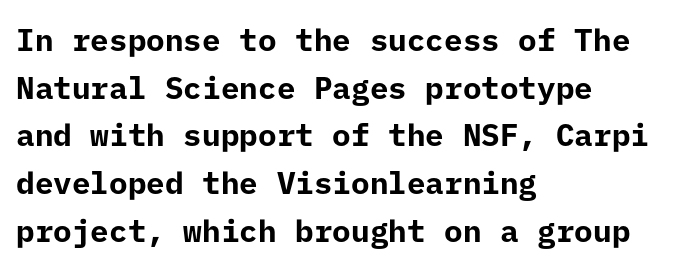
The image shows 31 px bold sans-serif type, upright; set left-aligned, normal line spacing (1.54x), normal letter spacing, not underlined; low stroke contrast and a medium x-height.
